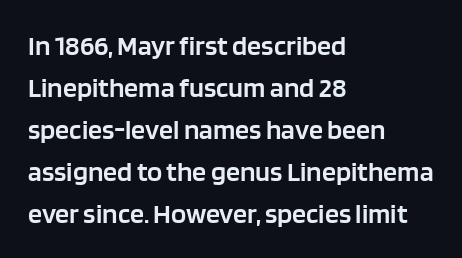
The image shows 28 px semibold sans-serif type, upright; set left-aligned, normal line spacing (1.5x), normal letter spacing, not underlined; low stroke contrast and a large x-height.
